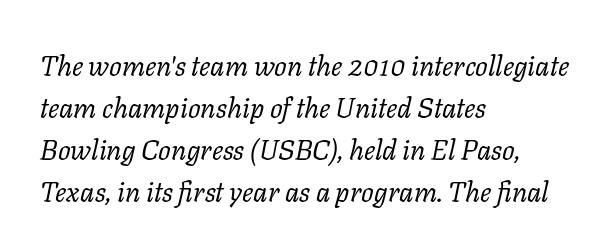
If you measured baseline to baseline, you'd find a middling distance. Unlike a clean sans, this face finishes its strokes with serifs. The face looks like a standard text weight, possibly lighter. Looking at the ascenders, they clearly lean. The words here are not underlined.
